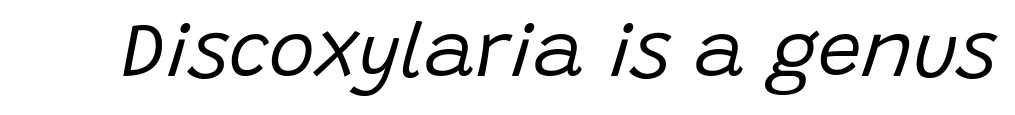
The face used here has a pronounced slope to its letters. The face used here is rendered with its standard letterfit. Character widths vary here, with narrow letters taking less room than wide ones. Nothing heavy about these letters — not bold at all.
